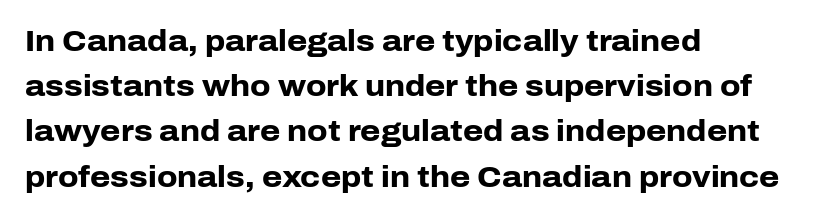
Q: Is the text bold? A: Yes.
Q: Is the text italic (slanted)? A: No, it is upright.
Q: Is the typeface a serif or a sans-serif typeface? A: Sans-serif.
Q: Is the text underlined? A: No.
Q: How is the paragraph aligned? A: Left-aligned.
Q: Is the spacing between letters normal or unusually wide? A: Normal.
Q: Is the spacing between lines tight, normal or loose? A: Normal.
Q: Width (condensed, normal, or wide)? A: Normal.
Q: Stroke contrast? A: Low.
Q: x-height? A: Medium.
Q: Monospaced? A: No.
